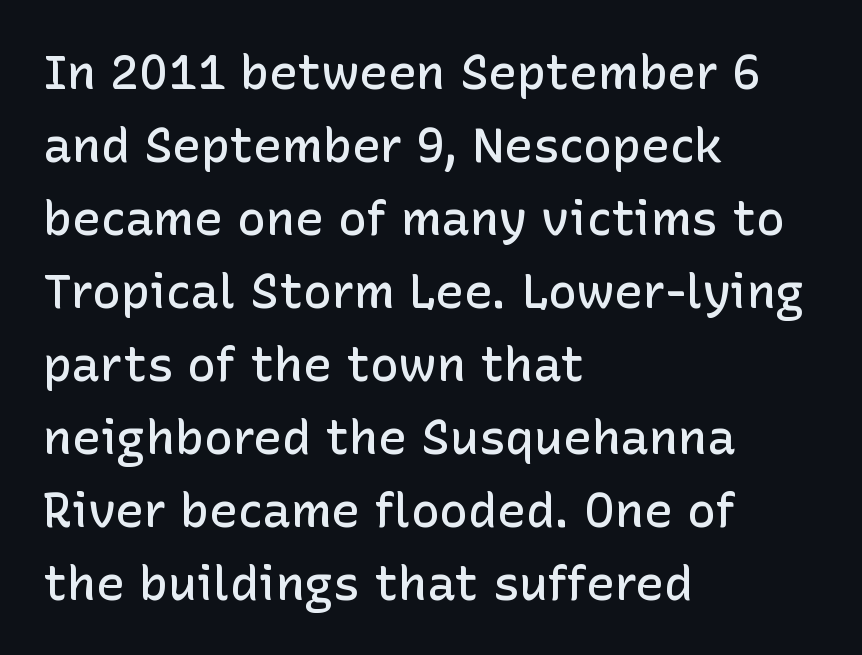
The image shows 48 px semibold sans-serif type, upright; set left-aligned, normal line spacing (1.52x), normal letter spacing, not underlined; low stroke contrast and a medium x-height.
